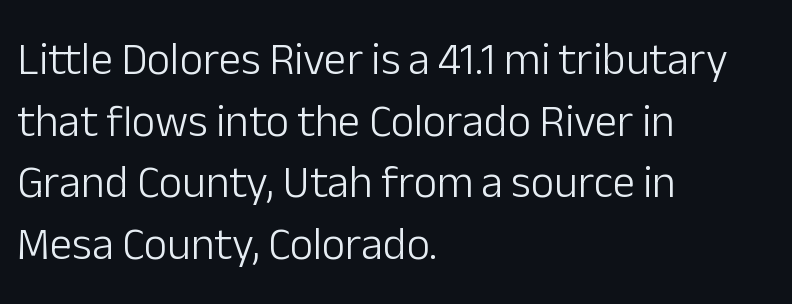
This sample uses plain, unmodified letter spacing. Check under the words: just untouched page. Notice how the stems are strictly vertical — no italics here. Where is the straight margin? On the left. Regular leading. Proportional: the letters do not fall into vertical columns.
